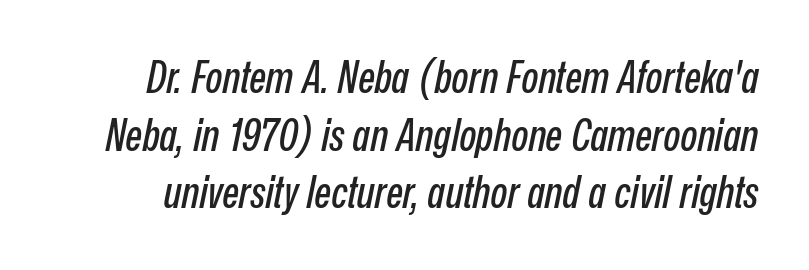
{"italic": "yes", "lean": "right", "slant_degrees": 12, "width": "condensed", "stroke_contrast": "low", "x_height": "medium", "monospaced": "no", "underline": "no", "line_spacing": "normal", "line_spacing_ratio": 1.31, "letter_spacing": "normal", "letter_spacing_em": 0.0, "glyph_px": 44}
